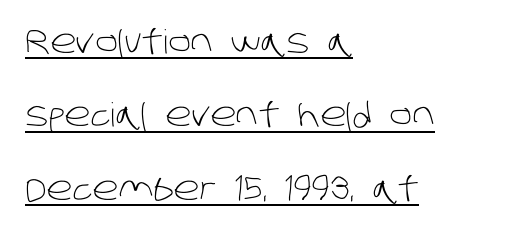
The image shows 33 px light sans-serif type; set left-aligned, loose line spacing (2.22x), normal letter spacing, underlined; low stroke contrast and a large x-height.
